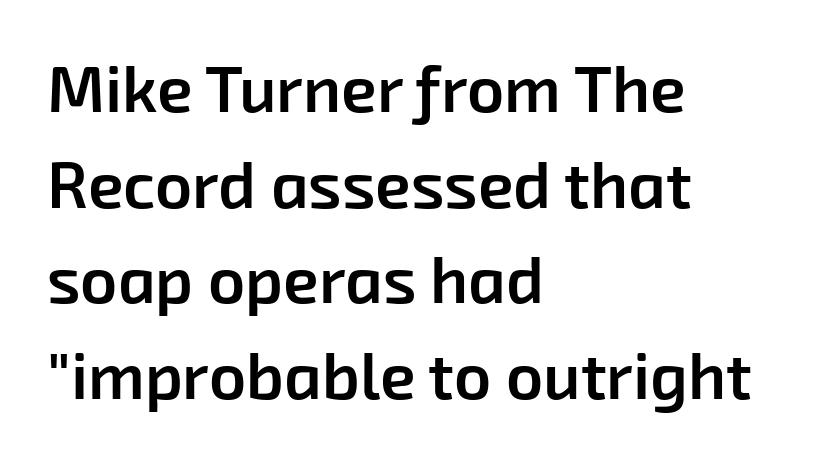
{"serif": "no", "bold": "semi", "weight": "semibold", "width": "normal", "stroke_contrast": "low", "x_height": "medium", "monospaced": "no", "underline": "no", "align": "left", "line_spacing": "normal", "line_spacing_ratio": 1.47, "letter_spacing": "normal", "letter_spacing_em": 0.0, "glyph_px": 65}
